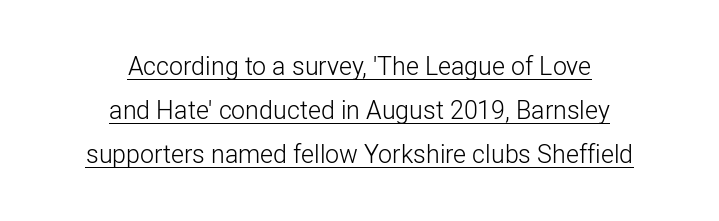
{"italic": "no", "bold": "no", "underline": "yes", "align": "center", "line_spacing_ratio": 1.76, "letter_spacing": "normal", "letter_spacing_em": 0.0, "glyph_px": 25}
